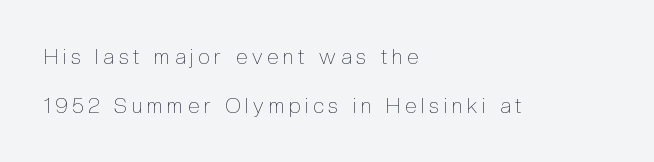
The image shows 21 px text type, upright; set left-aligned, loose line spacing (2.33x), unusually wide letter spacing (+0.23 em), not underlined.
